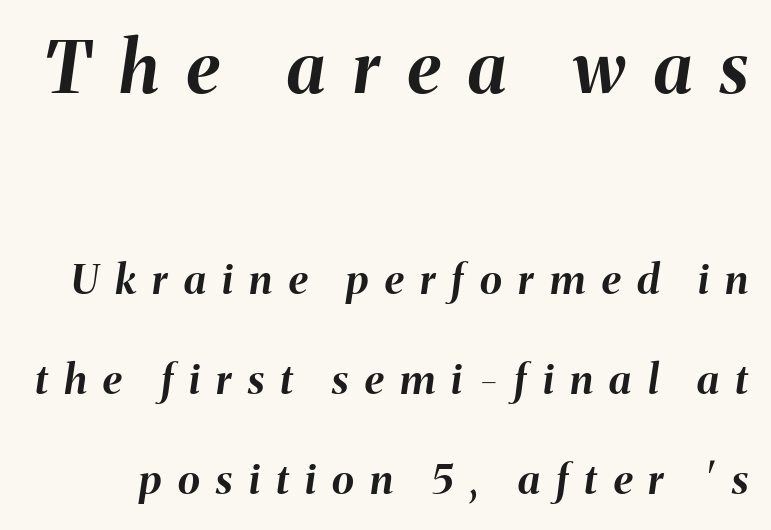
Q: Is the text bold? A: Yes.
Q: Is the text italic (slanted)? A: Yes, it leans right by about 8 degrees.
Q: Is the text underlined? A: No.
Q: Is the spacing between letters normal or unusually wide? A: Unusually wide.
Q: Is the spacing between lines tight, normal or loose? A: Loose.
Q: Which block of text is set in a larger size, the first (top) or the second (bottom)? A: The first (top) one.
Q: Width (condensed, normal, or wide)? A: Normal.
Q: Stroke contrast? A: Medium.
Q: x-height? A: Medium.
Q: Monospaced? A: No.
